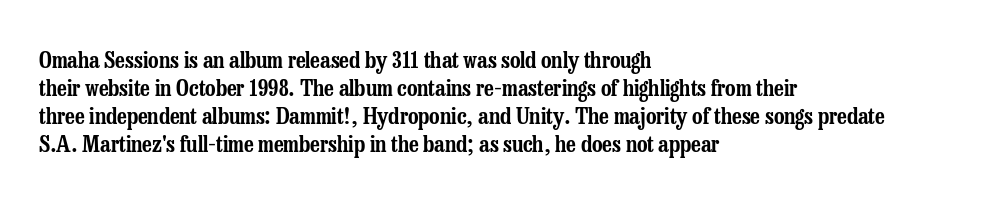
{"italic": "no", "underline": "no", "align": "left", "line_spacing_ratio": 1.22, "letter_spacing": "normal", "letter_spacing_em": 0.0, "glyph_px": 23}
